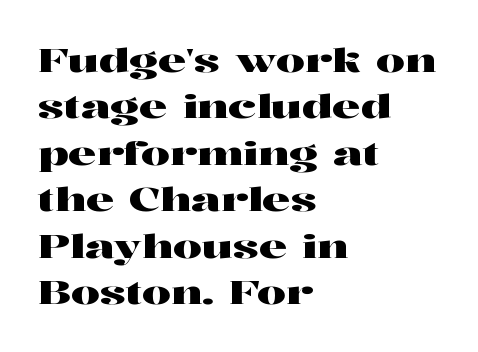
Q: Is the text italic (slanted)? A: No, it is upright.
Q: Is the typeface a serif or a sans-serif typeface? A: Serif.
Q: Is the text underlined? A: No.
Q: How is the paragraph aligned? A: Left-aligned.
Q: Is the spacing between letters normal or unusually wide? A: Normal.
Q: Is the spacing between lines tight, normal or loose? A: Normal.
Q: Width (condensed, normal, or wide)? A: Wide.
Q: Stroke contrast? A: High.
Q: x-height? A: Medium.
Q: Monospaced? A: No.
